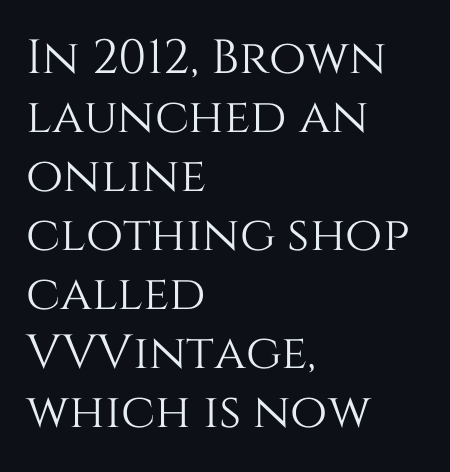
These lines stack with their left ends in a neat column. Has an underline been added? It has not. Note the varied advance widths — an 'i' is clearly narrower than an 'm'. The letterforms sit shoulder to shoulder at normal distance.
